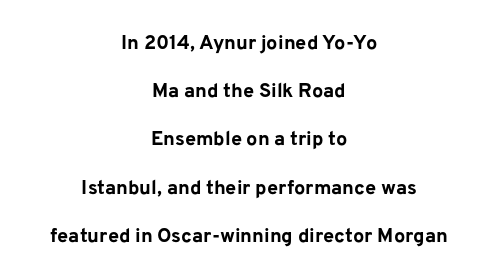
{"italic": "no", "bold": "yes", "underline": "no", "align": "center", "line_spacing": "loose", "line_spacing_ratio": 2.41, "letter_spacing": "normal", "letter_spacing_em": 0.0, "glyph_px": 20}
